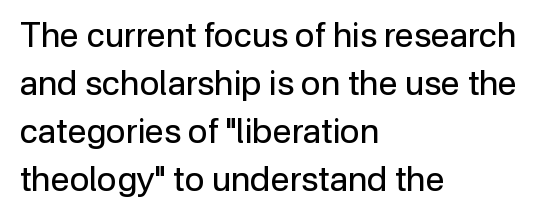
Italic? Not at all — the glyphs are vertical. The rendering uses natural spacing where letterforms have individual widths. Leftover space on each line is placed entirely after the last word. The horizontal fit of the characters is conventional and even. Does the type have serifs? No, each stem ends abruptly. Compared with a typical body face, this is equally light or lighter still.
